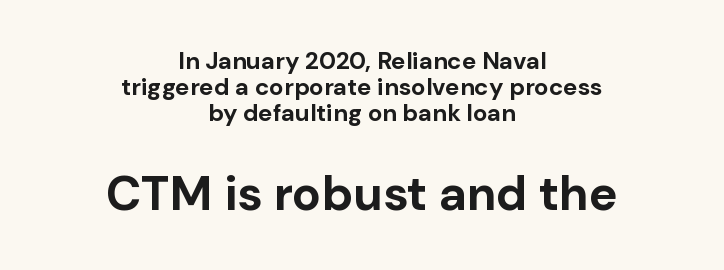
{"serif": "no", "italic": "no", "bold": "yes", "weight": "bold", "width": "normal", "stroke_contrast": "low", "x_height": "medium", "monospaced": "no", "underline": "no", "align": "center", "line_spacing": "tight", "line_spacing_ratio": 1.09, "letter_spacing": "normal", "letter_spacing_em": 0.0, "larger_block": "second", "size_ratio": 2.0, "glyph_px": 48}
